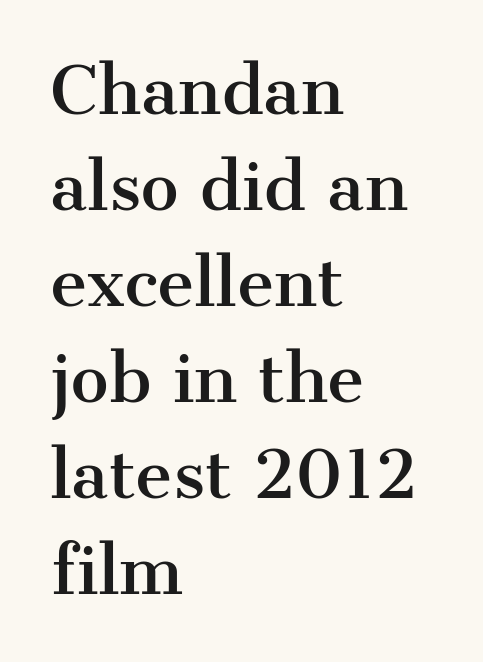
The image shows 64 px serif type, upright; set left-aligned, normal line spacing (1.5x), normal letter spacing, not underlined; medium stroke contrast and a medium x-height.
